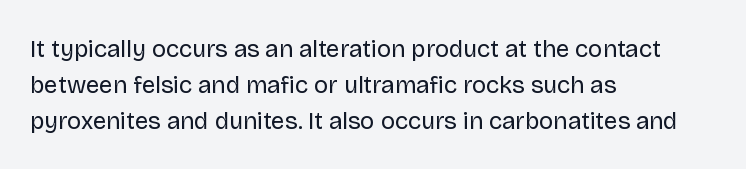
Q: Is the text bold? A: No.
Q: Is the text italic (slanted)? A: No, it is upright.
Q: Is the text underlined? A: No.
Q: How is the paragraph aligned? A: Left-aligned.
Q: Is the spacing between letters normal or unusually wide? A: Normal.
Q: Is the spacing between lines tight, normal or loose? A: Normal.
